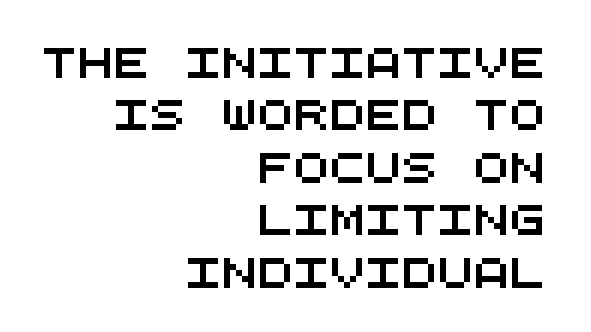
The image shows 30 px wide sans-serif type, monospaced; set right-aligned, line spacing 1.75x, normal letter spacing, not underlined; medium stroke contrast and a large x-height.
